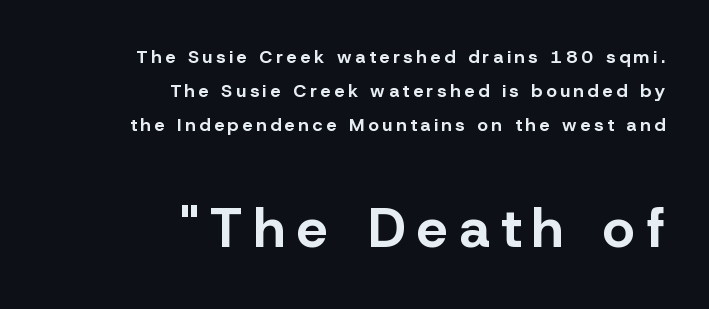
{"serif": "no", "italic": "no", "bold": "yes", "weight": "bold", "width": "normal", "stroke_contrast": "low", "x_height": "medium", "monospaced": "no", "underline": "no", "align": "right", "line_spacing": "loose", "line_spacing_ratio": 1.9, "letter_spacing": "wide", "letter_spacing_em": 0.21, "larger_block": "second", "size_ratio": 3.06, "glyph_px": 55}
